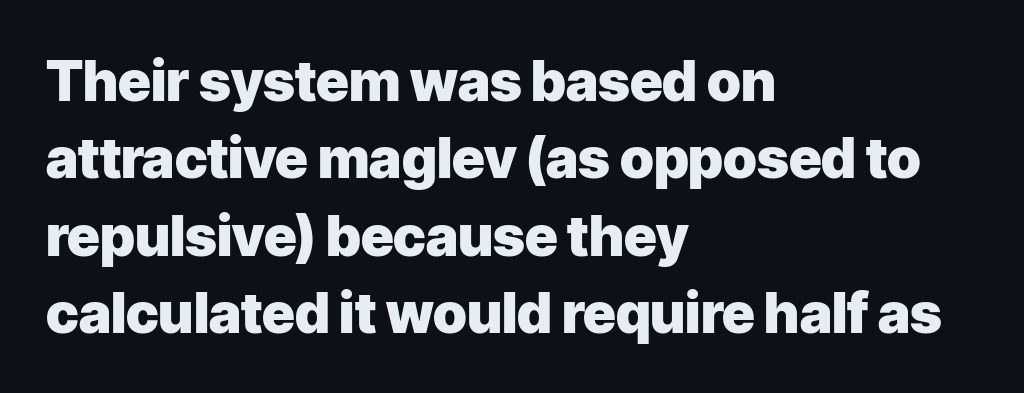
Vertical spacing — default. The paragraph has a hard left edge and a soft right edge. Rule under the text: the space is simply empty. In terms of letterform style, serifs are entirely absent. Character widths vary here, with narrow letters taking less room than wide ones. Characters remain perfectly vertical along every line.
